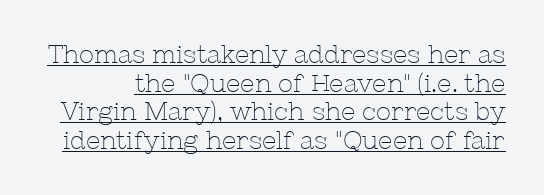
The image shows 25 px text type, upright; set tight line spacing (1.15x), normal letter spacing, underlined.
